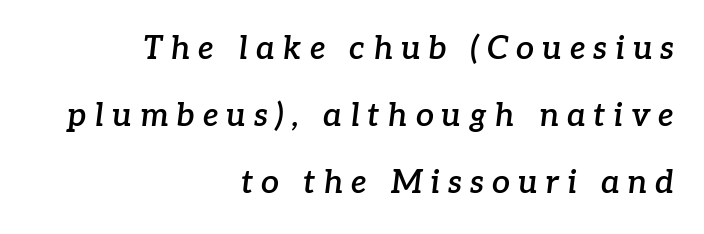
Words float on clear page, feet unadorned. The face used here is rendered with a markedly widened letterfit. The sample has been set in demibold, a notch under bold. A typesetter would call this leading open, well beyond the default.
